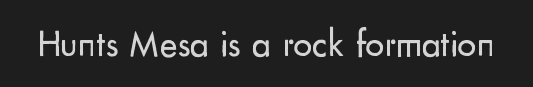
The letters sit at their default tracking, neither squeezed nor spread. Just letters on the line, the space beneath them empty. The rendering shows plain stroke endings on the letterforms — a sans-serif design. Tall strokes in this sample are plumb rather than angled. The letterforms sit at book weight or below.
